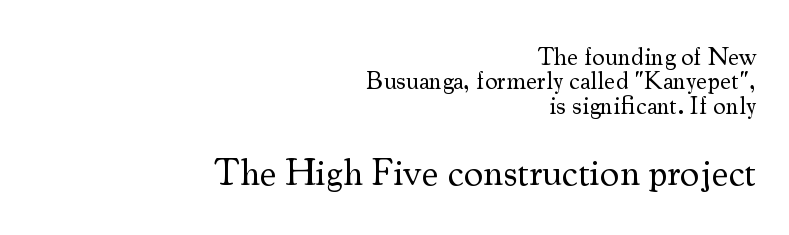
Each row of text sits above clean, open space. Do the letters lean? They stand straight. The block sitting lower on the canvas is the one with enlarged characters. Students, note that the glyphs here touch the page at normal intervals. Unlike a clean sans, this face finishes its strokes with serifs.
